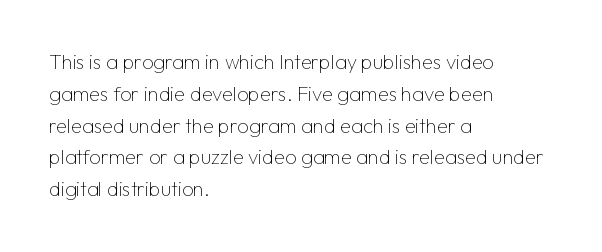
{"italic": "no", "bold": "no", "underline": "no", "align": "left", "line_spacing": "normal", "line_spacing_ratio": 1.59, "letter_spacing": "normal", "letter_spacing_em": 0.0, "glyph_px": 20}
